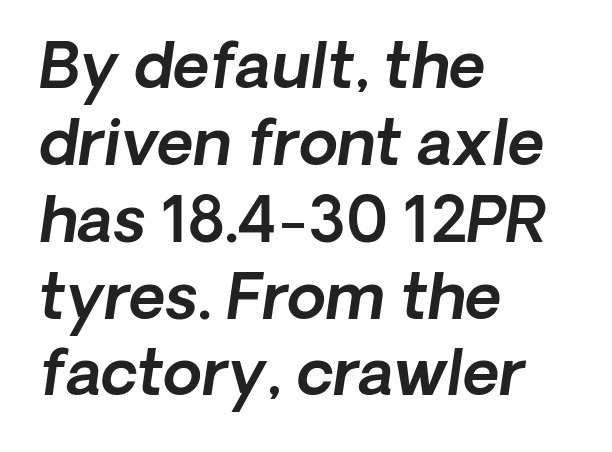
The image shows 63 px text type, italic (leaning right); set left-aligned, line spacing 1.22x, normal letter spacing, not underlined; a medium x-height.
